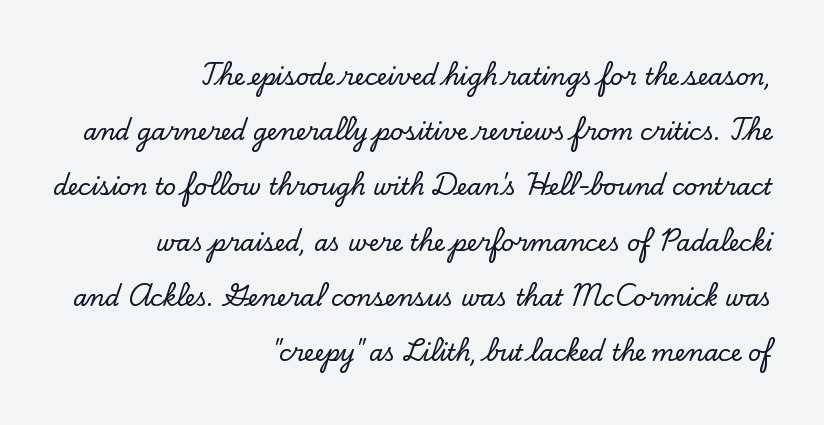
Q: Is the text italic (slanted)? A: Yes.
Q: Is the text underlined? A: No.
Q: How is the paragraph aligned? A: Right-aligned.
Q: Is the spacing between letters normal or unusually wide? A: Normal.
Q: Is the spacing between lines tight, normal or loose? A: Loose.
